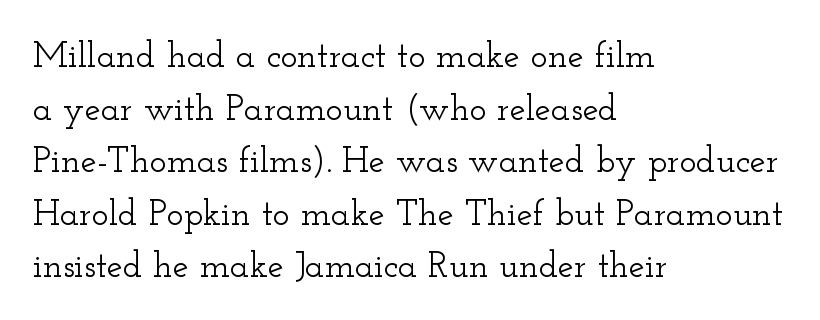
{"serif": "yes", "italic": "no", "width": "wide", "stroke_contrast": "low", "x_height": "small", "monospaced": "no", "underline": "no", "align": "left", "line_spacing": "normal", "line_spacing_ratio": 1.46, "letter_spacing": "normal", "letter_spacing_em": 0.0, "glyph_px": 36}
